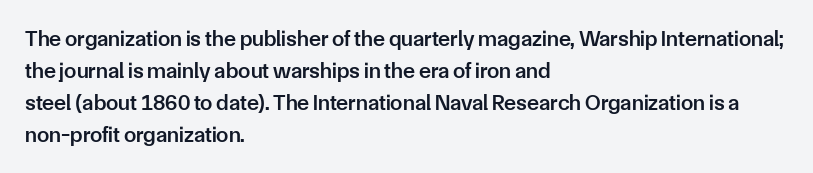
The image shows 22 px text type, upright; set left-aligned, normal line spacing (1.45x), normal letter spacing, not underlined.
